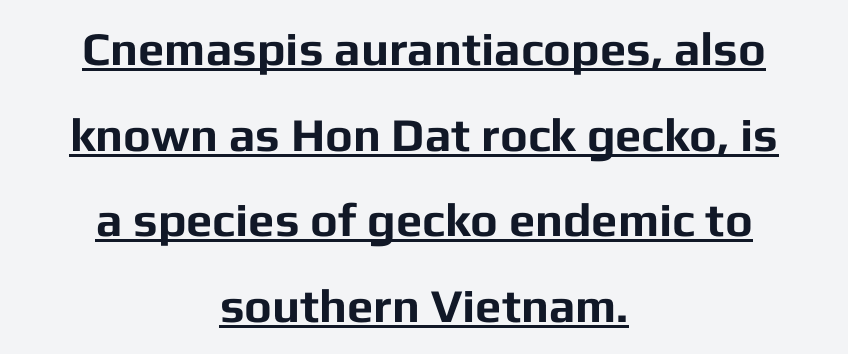
The passage is arranged like a title page — every line centered. The axis of the letterforms is exactly vertical. In terms of letterform style, serifs are entirely absent. The words here are underlined. These lines are rendered in a variable-pitch font. The type is set solid horizontally, with unmodified tracking.
